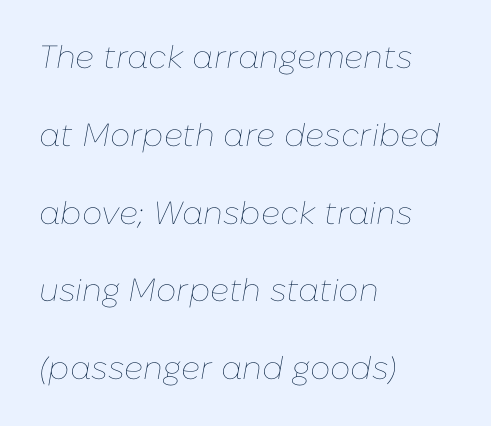
{"italic": "yes", "lean": "right", "slant_degrees": 10, "bold": "no", "weight": "thin", "width": "normal", "stroke_contrast": "low", "x_height": "medium", "monospaced": "no", "underline": "no", "align": "left", "line_spacing": "loose", "line_spacing_ratio": 2.43, "letter_spacing": "normal", "letter_spacing_em": 0.0, "glyph_px": 32}
